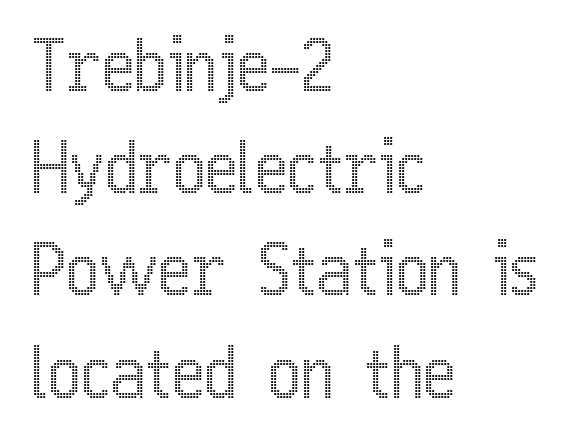
The image shows 70 px condensed type, upright; set left-aligned, normal line spacing (1.46x), normal letter spacing, not underlined; a medium x-height.
